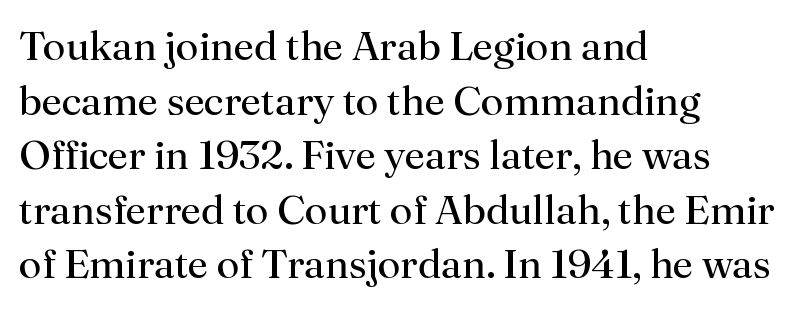
The space directly below the letters is spotless. No extra ink here — the face is not bold. The lines sit at an ordinary, default distance from one another. The rendering shows small feet on the letterforms — a serif design.
